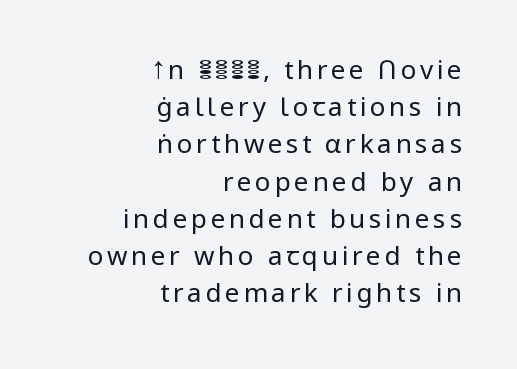
{"italic": "no", "bold": "no", "underline": "no", "align": "right", "line_spacing": "normal", "line_spacing_ratio": 1.43, "glyph_px": 26}
